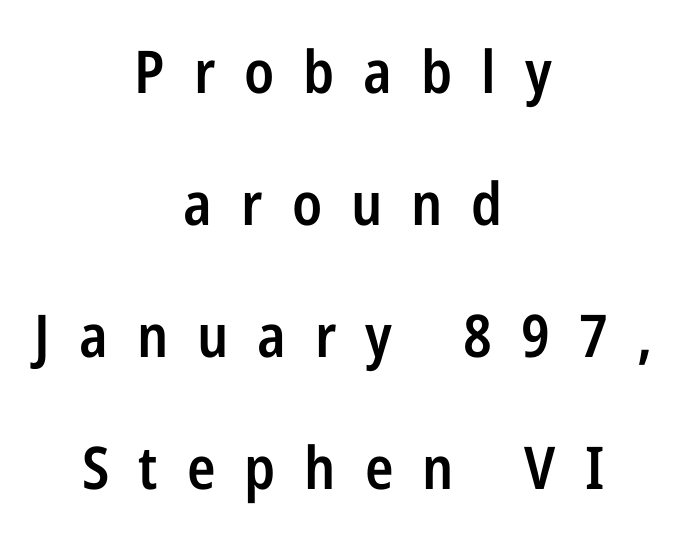
Look at the bottom of the vertical strokes: they stop flat, with no serifs. Leftover space on each line is divided equally before and after the words. Do the letters lean? They stand straight. This rendering features lettering with no underline. Reading down the column, the eye jumps a long way to each next line. Look at the tracking — it's clearly loosened, letters drifting apart.
